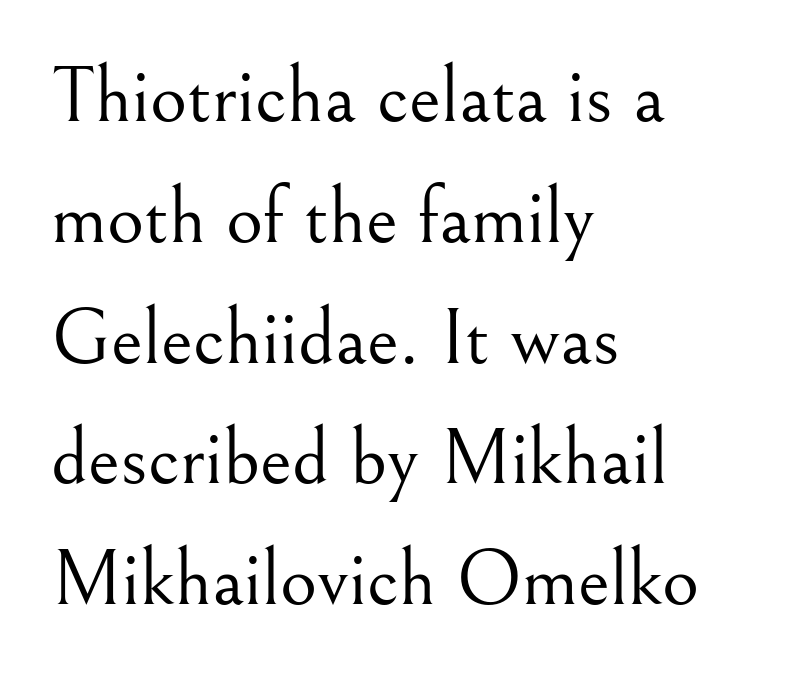
{"serif": "yes", "italic": "no", "bold": "no", "weight": "light", "width": "normal", "stroke_contrast": "medium", "x_height": "small", "monospaced": "no", "underline": "no", "align": "left", "line_spacing": "normal", "line_spacing_ratio": 1.51, "letter_spacing": "normal", "letter_spacing_em": 0.0, "glyph_px": 80}
